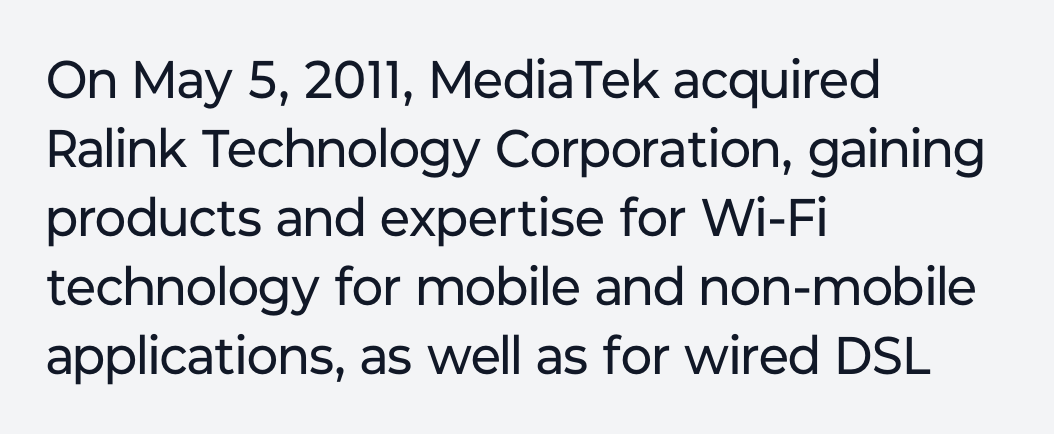
The image shows 53 px regular-weight sans-serif type, upright; set left-aligned, normal line spacing (1.3x), normal letter spacing, not underlined; low stroke contrast and a medium x-height.
